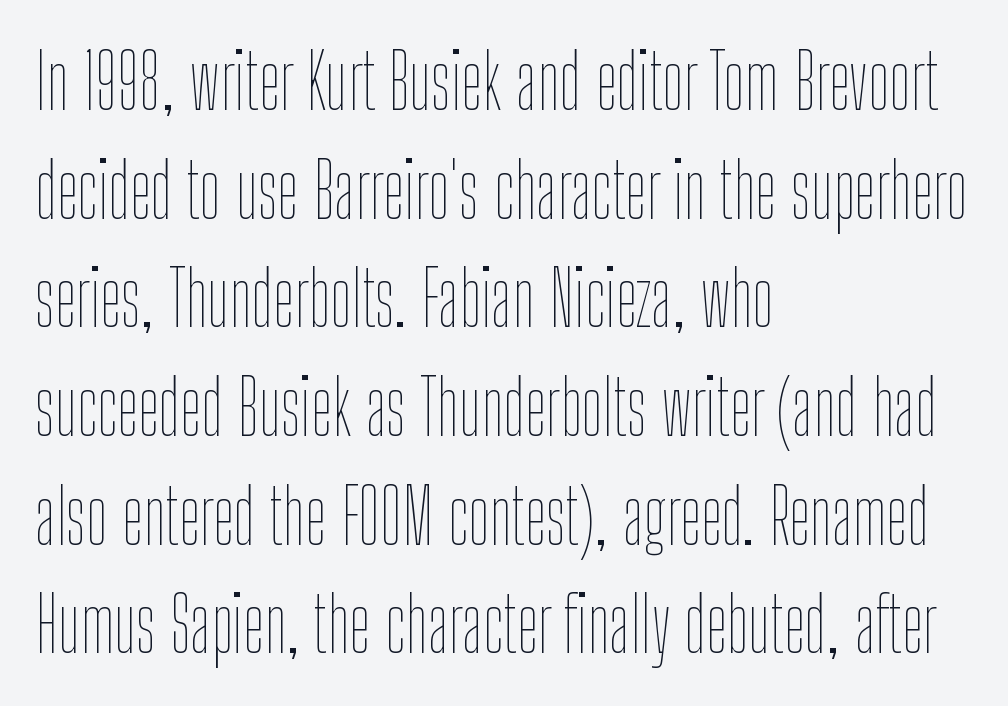
Q: Is the text bold? A: No.
Q: Is the text italic (slanted)? A: No, it is upright.
Q: Is the text underlined? A: No.
Q: How is the paragraph aligned? A: Left-aligned.
Q: Is the spacing between letters normal or unusually wide? A: Normal.
Q: Is the spacing between lines tight, normal or loose? A: Normal.
Q: Width (condensed, normal, or wide)? A: Condensed.
Q: Stroke contrast? A: Low.
Q: x-height? A: Medium.
Q: Monospaced? A: No.
